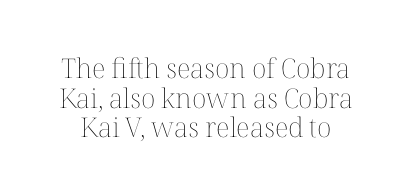
Q: Is the text bold? A: No.
Q: Is the text italic (slanted)? A: No, it is upright.
Q: Is the text underlined? A: No.
Q: Is the spacing between letters normal or unusually wide? A: Normal.
Q: Is the spacing between lines tight, normal or loose? A: Tight.
